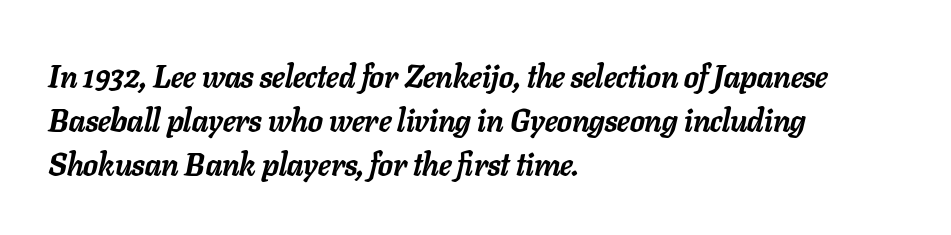
Q: Is the text bold? A: Yes.
Q: Is the text italic (slanted)? A: Yes, it leans right by about 11 degrees.
Q: Is the text underlined? A: No.
Q: How is the paragraph aligned? A: Left-aligned.
Q: Is the spacing between letters normal or unusually wide? A: Normal.
Q: Is the spacing between lines tight, normal or loose? A: Normal.
Q: Width (condensed, normal, or wide)? A: Normal.
Q: Stroke contrast? A: Low.
Q: x-height? A: Medium.
Q: Monospaced? A: No.
